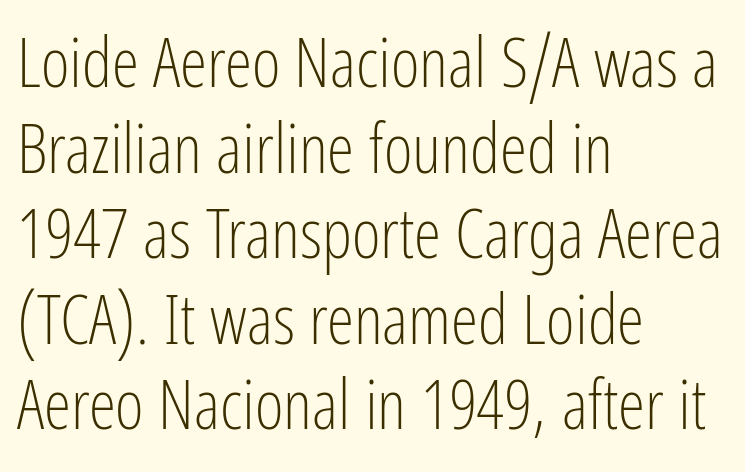
{"serif": "no", "italic": "no", "bold": "no", "weight": "light", "width": "condensed", "stroke_contrast": "low", "x_height": "medium", "monospaced": "no", "underline": "no", "align": "left", "line_spacing_ratio": 1.24, "letter_spacing": "normal", "letter_spacing_em": 0.0, "glyph_px": 69}
